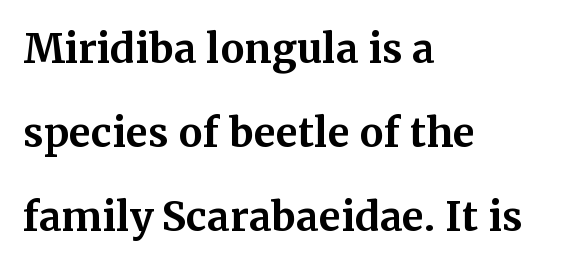
{"serif": "yes", "italic": "no", "bold": "yes", "weight": "bold", "width": "normal", "stroke_contrast": "medium", "x_height": "medium", "monospaced": "no", "underline": "no", "align": "left", "line_spacing": "loose", "line_spacing_ratio": 2.1, "letter_spacing": "normal", "letter_spacing_em": 0.0, "glyph_px": 40}
